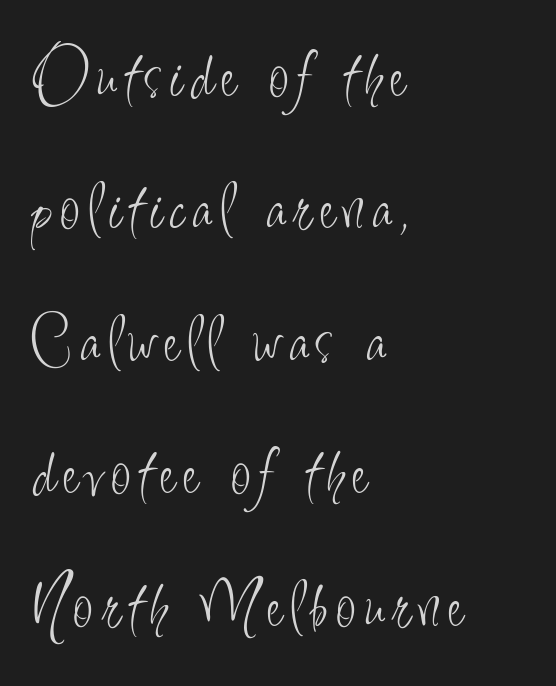
Q: Is the text bold? A: No.
Q: Is the typeface a serif or a sans-serif typeface? A: Sans-serif.
Q: Is the text underlined? A: No.
Q: How is the paragraph aligned? A: Left-aligned.
Q: Width (condensed, normal, or wide)? A: Condensed.
Q: Stroke contrast? A: Low.
Q: x-height? A: Small.
Q: Monospaced? A: No.
